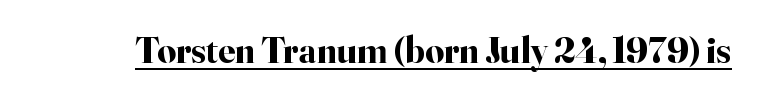
{"serif": "yes", "italic": "no", "bold": "yes", "weight": "bold", "width": "normal", "stroke_contrast": "high", "x_height": "small", "monospaced": "no", "underline": "yes", "letter_spacing": "normal", "letter_spacing_em": 0.0, "glyph_px": 37}
